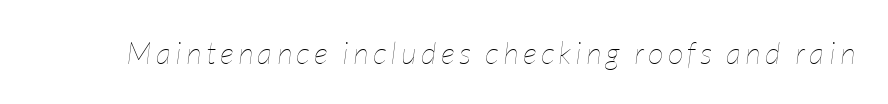
{"italic": "yes", "lean": "right", "slant_degrees": 7, "bold": "no", "weight": "thin", "width": "condensed", "stroke_contrast": "low", "x_height": "medium", "monospaced": "no", "underline": "no", "glyph_px": 31}
